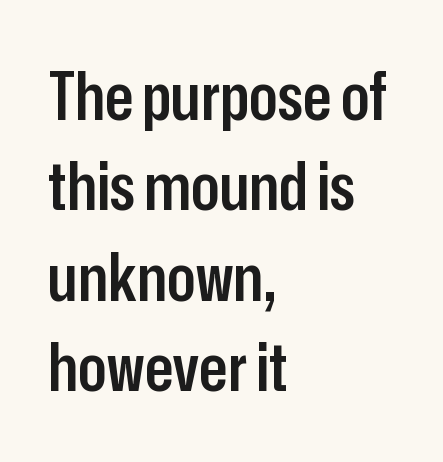
Q: Is the text bold? A: Semi-bold.
Q: Is the text italic (slanted)? A: No, it is upright.
Q: Is the typeface a serif or a sans-serif typeface? A: Sans-serif.
Q: Is the text underlined? A: No.
Q: How is the paragraph aligned? A: Left-aligned.
Q: Is the spacing between letters normal or unusually wide? A: Normal.
Q: Is the spacing between lines tight, normal or loose? A: Normal.
Q: Width (condensed, normal, or wide)? A: Condensed.
Q: Stroke contrast? A: Low.
Q: x-height? A: Medium.
Q: Monospaced? A: No.
